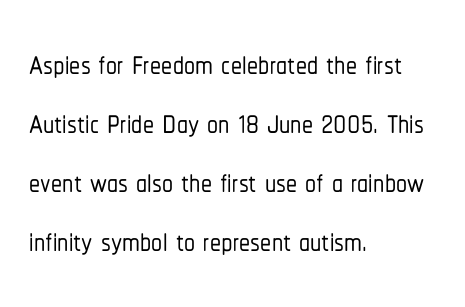
Baseline-to-baseline distance is the conventional proportion of letter height. You could not count columns in this text — the font is proportionally spaced. Rendered with straight, roman letterforms. In terms of letterspacing, this is plain default setting. Observe the absence of serifs on each vertical stroke in this sample. This sample is left-justified, so line endings fall wherever the words run out.
